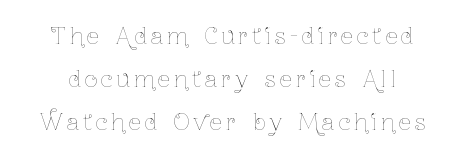
{"italic": "no", "bold": "no", "underline": "no", "line_spacing": "loose", "line_spacing_ratio": 1.96, "glyph_px": 22}
